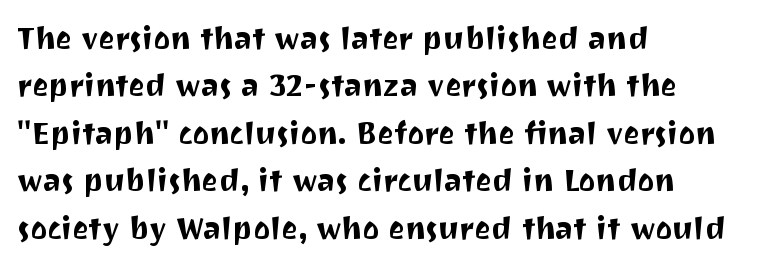
Q: Is the text italic (slanted)? A: No, it is upright.
Q: Is the typeface a serif or a sans-serif typeface? A: Sans-serif.
Q: Is the text underlined? A: No.
Q: How is the paragraph aligned? A: Left-aligned.
Q: Is the spacing between letters normal or unusually wide? A: Normal.
Q: Is the spacing between lines tight, normal or loose? A: Normal.
Q: Width (condensed, normal, or wide)? A: Normal.
Q: Stroke contrast? A: Medium.
Q: x-height? A: Medium.
Q: Monospaced? A: No.
